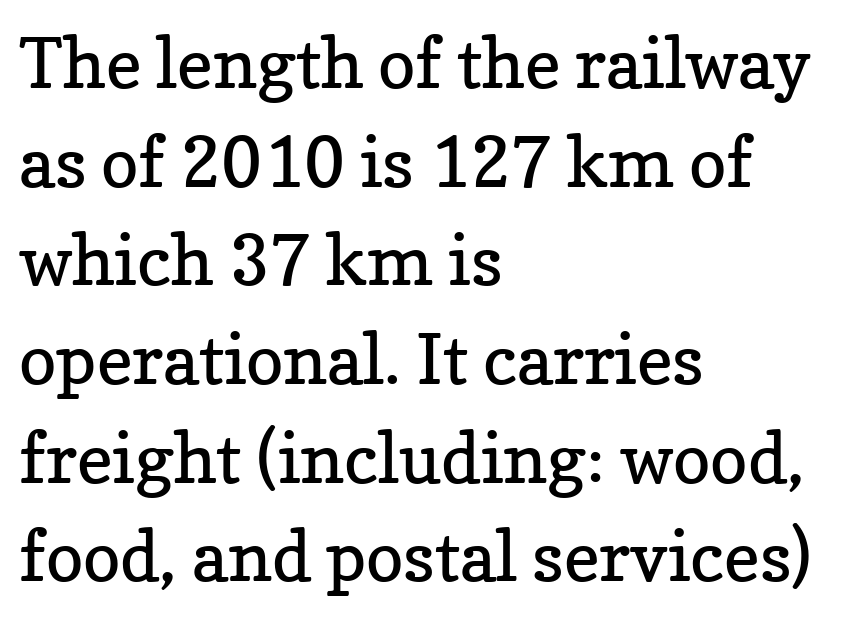
Q: Is the text bold? A: No.
Q: Is the text italic (slanted)? A: No, it is upright.
Q: Is the typeface a serif or a sans-serif typeface? A: Serif.
Q: Is the text underlined? A: No.
Q: How is the paragraph aligned? A: Left-aligned.
Q: Is the spacing between letters normal or unusually wide? A: Normal.
Q: Is the spacing between lines tight, normal or loose? A: Normal.
Q: Width (condensed, normal, or wide)? A: Normal.
Q: Stroke contrast? A: Low.
Q: x-height? A: Medium.
Q: Monospaced? A: No.
